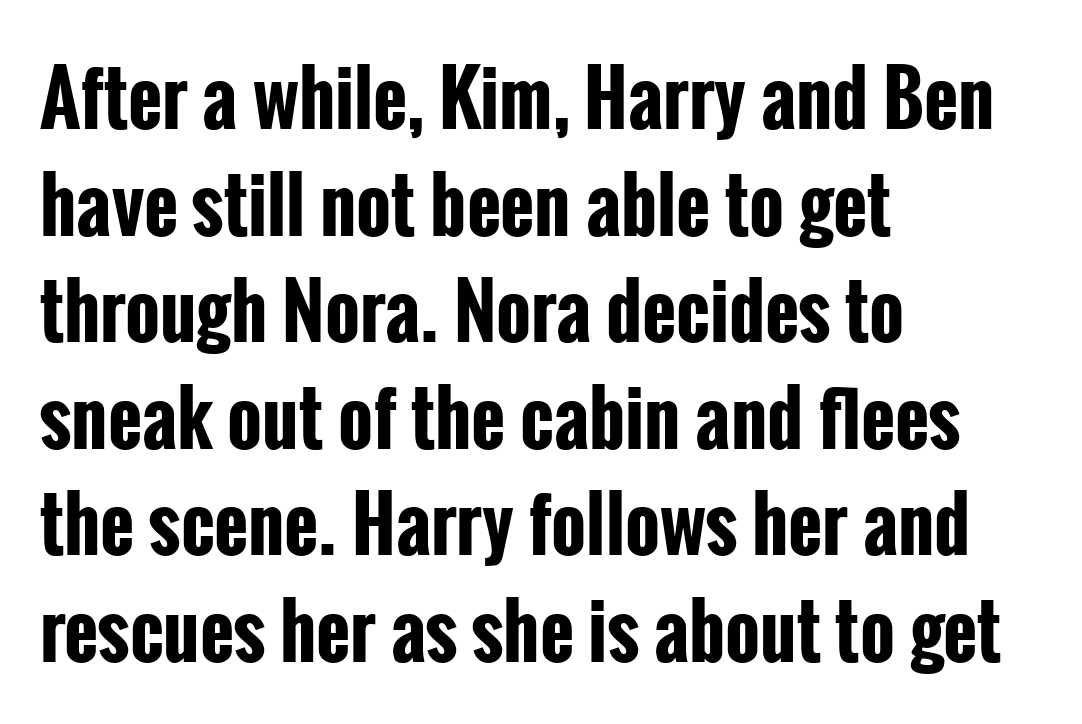
The image shows 74 px bold, condensed sans-serif type, upright; set left-aligned, normal line spacing (1.44x), normal letter spacing, not underlined; low stroke contrast and a medium x-height.
